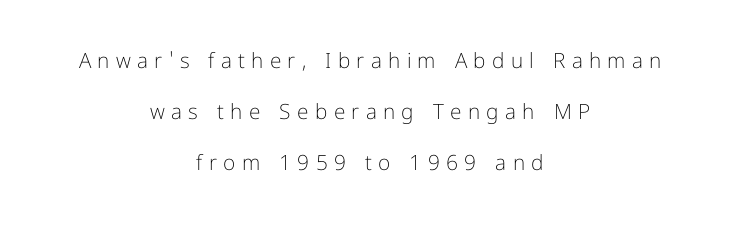
The image shows 21 px text type, upright; set centered, loose line spacing (2.43x), unusually wide letter spacing (+0.3 em), not underlined.
